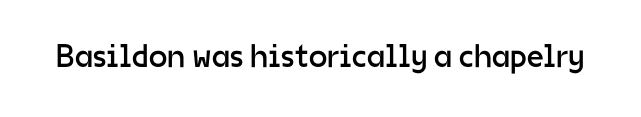
What stands out about the letter spacing? Nothing — it is the standard amount. Quick note: not italic, upright. Just letters on the line, the space beneath them empty. This is not heavy type; no bold has been used. Grotesque or geometric, the face here clearly has no serifs.
